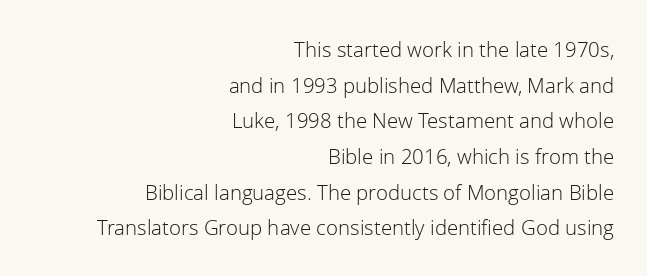
Q: Is the text bold? A: No.
Q: Is the text italic (slanted)? A: No, it is upright.
Q: Is the text underlined? A: No.
Q: How is the paragraph aligned? A: Right-aligned.
Q: Is the spacing between letters normal or unusually wide? A: Normal.
Q: Is the spacing between lines tight, normal or loose? A: Normal.
